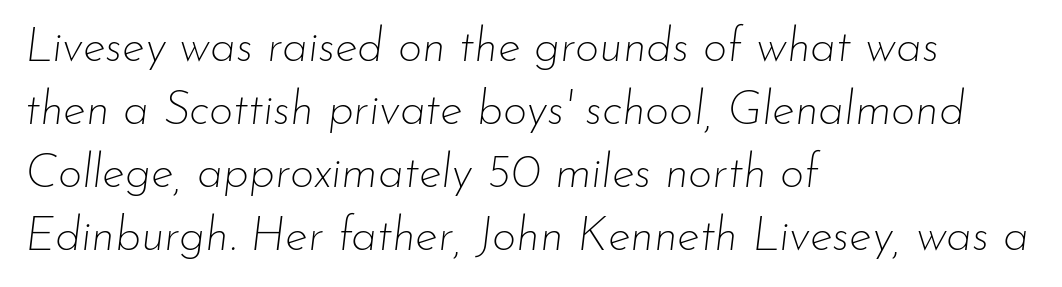
The image shows 47 px thin type, italic (leaning right); set left-aligned, normal line spacing (1.34x), normal letter spacing, not underlined; low stroke contrast and a small x-height.
